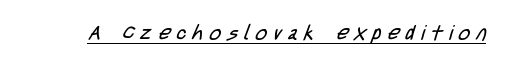
The passage shown has open, widely tracked lettering throughout. Weight: in the light-to-regular range. This rendering features underlined lettering.
